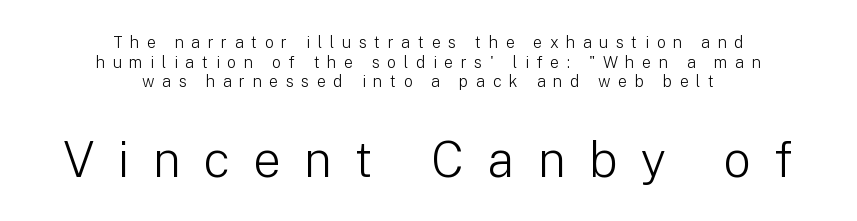
{"serif": "no", "italic": "no", "bold": "no", "weight": "light", "width": "normal", "stroke_contrast": "low", "x_height": "medium", "monospaced": "no", "underline": "no", "align": "center", "line_spacing_ratio": 1.22, "letter_spacing": "wide", "letter_spacing_em": 0.47, "larger_block": "second", "size_ratio": 3.06, "glyph_px": 49}
